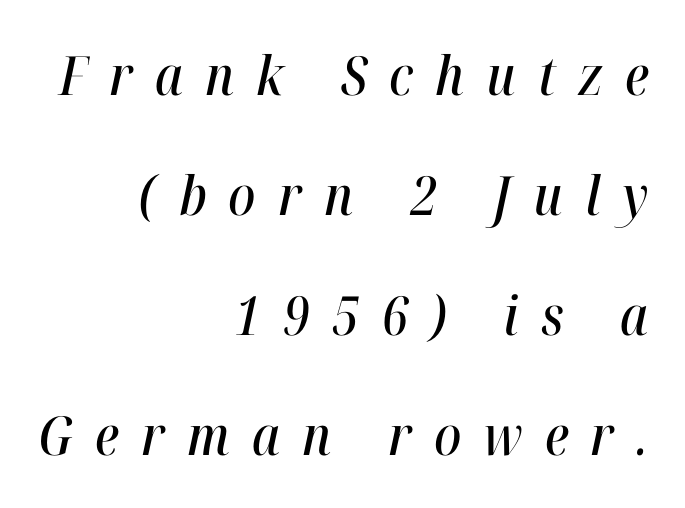
The image shows 54 px condensed type, italic (leaning right); set right-aligned, loose line spacing (2.22x), unusually wide letter spacing (+0.41 em), not underlined; high stroke contrast and a medium x-height.
